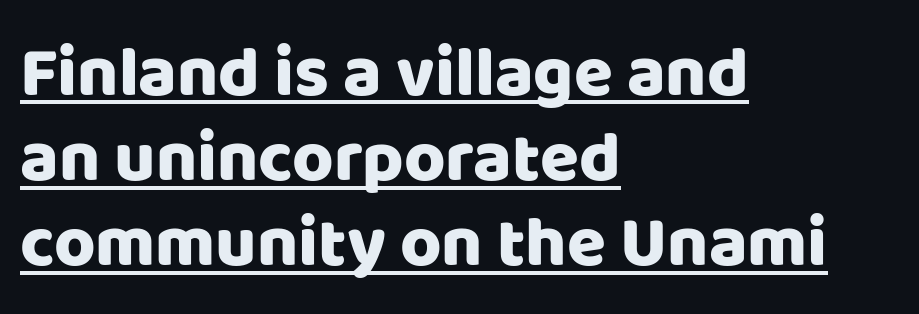
The image shows 71 px sans-serif type, upright; set left-aligned, line spacing 1.2x, normal letter spacing, underlined; low stroke contrast and a large x-height.
